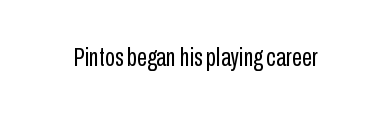
A roman cut, with each character standing at attention. Decoration check: the copy has no underline. The gaps between neighbouring characters are ordinary and unremarkable. Bold? No — there's no thickening of the strokes.
